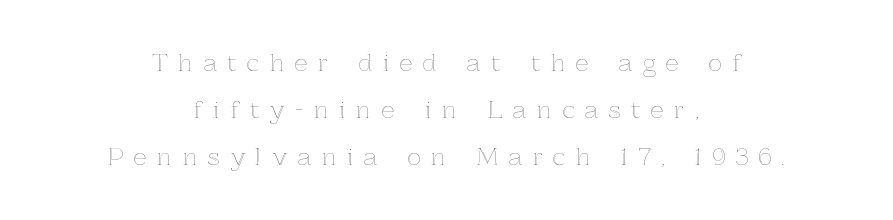
{"italic": "no", "underline": "no", "align": "center", "line_spacing": "loose", "line_spacing_ratio": 2.05, "letter_spacing": "wide", "letter_spacing_em": 0.46, "glyph_px": 23}
